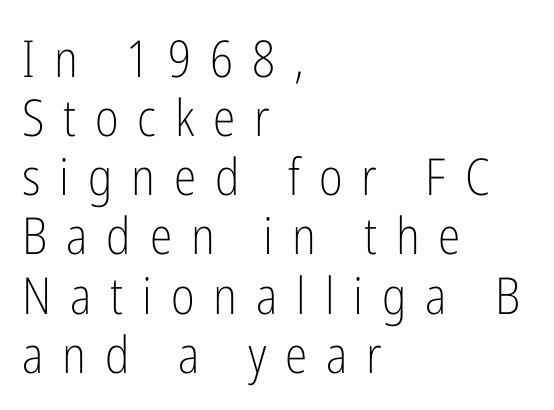
{"serif": "no", "italic": "no", "bold": "no", "weight": "light", "width": "condensed", "stroke_contrast": "low", "x_height": "medium", "monospaced": "no", "underline": "no", "align": "left", "line_spacing_ratio": 1.16, "letter_spacing": "wide", "letter_spacing_em": 0.37, "glyph_px": 51}
